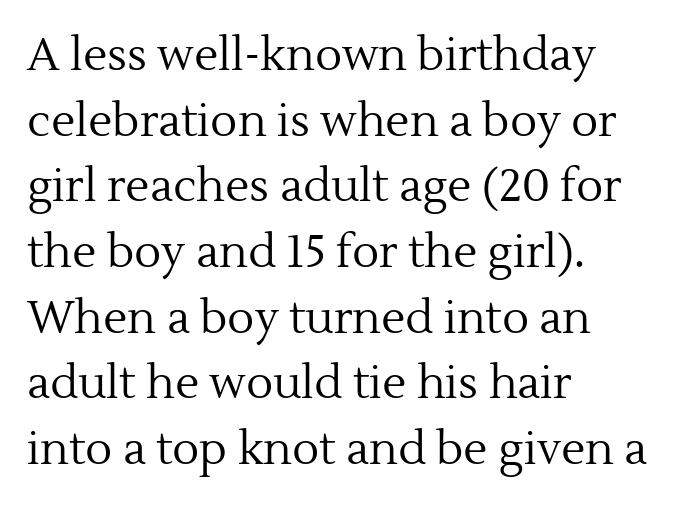
{"serif": "yes", "italic": "no", "bold": "no", "weight": "regular", "width": "normal", "x_height": "medium", "monospaced": "no", "underline": "no", "align": "left", "line_spacing": "normal", "line_spacing_ratio": 1.46, "letter_spacing": "normal", "letter_spacing_em": 0.0, "glyph_px": 45}
